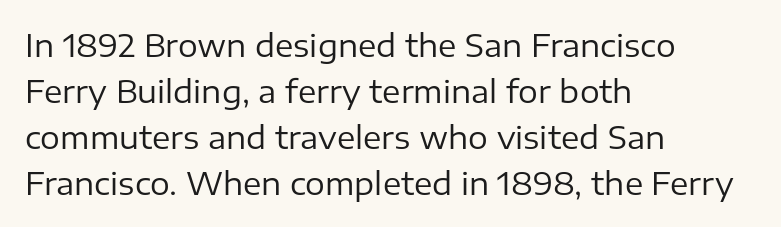
Layout note: lines flush left. The line texture is even and compact thanks to regular tracking. Note: no serifs on the glyphs. A normal amount of white space separates one row of letters from the next. The letters look calm and open, with moderate or lighter stems.
